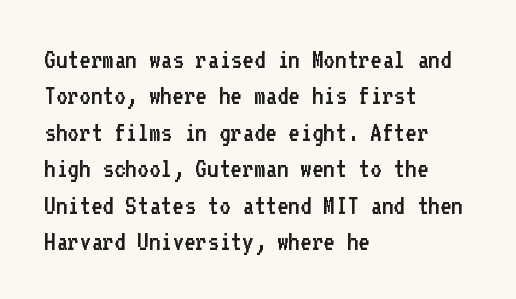
Q: Is the text bold? A: No.
Q: Is the text italic (slanted)? A: No, it is upright.
Q: Is the typeface a serif or a sans-serif typeface? A: Sans-serif.
Q: Is the text underlined? A: No.
Q: How is the paragraph aligned? A: Left-aligned.
Q: Is the spacing between letters normal or unusually wide? A: Normal.
Q: Is the spacing between lines tight, normal or loose? A: Normal.
Q: Width (condensed, normal, or wide)? A: Normal.
Q: Stroke contrast? A: Low.
Q: x-height? A: Medium.
Q: Monospaced? A: Yes.
